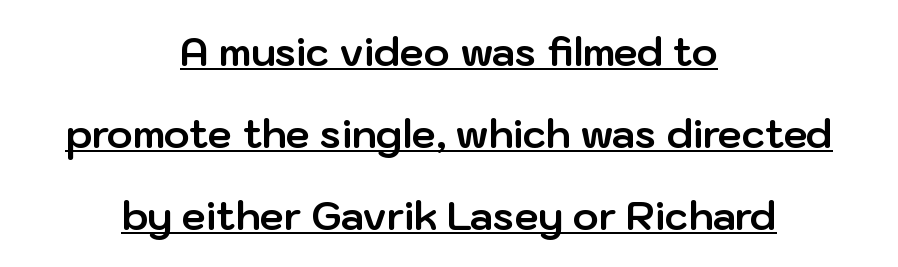
{"serif": "no", "italic": "no", "bold": "yes", "weight": "bold", "width": "normal", "stroke_contrast": "low", "x_height": "medium", "monospaced": "no", "underline": "yes", "align": "center", "line_spacing": "loose", "line_spacing_ratio": 2.1, "letter_spacing": "normal", "letter_spacing_em": 0.0, "glyph_px": 39}
